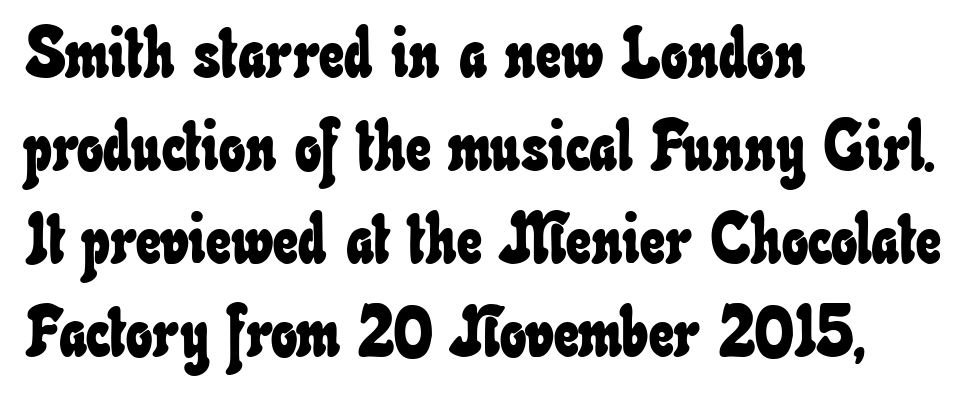
Q: Is the text underlined? A: No.
Q: How is the paragraph aligned? A: Left-aligned.
Q: Is the spacing between letters normal or unusually wide? A: Normal.
Q: Is the spacing between lines tight, normal or loose? A: Normal.
Q: Width (condensed, normal, or wide)? A: Condensed.
Q: Stroke contrast? A: Low.
Q: x-height? A: Small.
Q: Monospaced? A: No.
